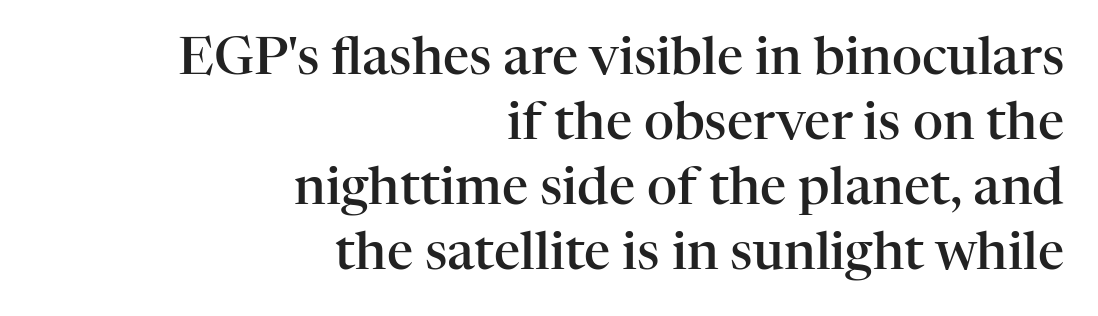
Check the space under the baseline: it is left empty. Proportional: the letters do not fall into vertical columns. Caption: multi-line text, flush right, ragged left. Type style note: has serifs.
